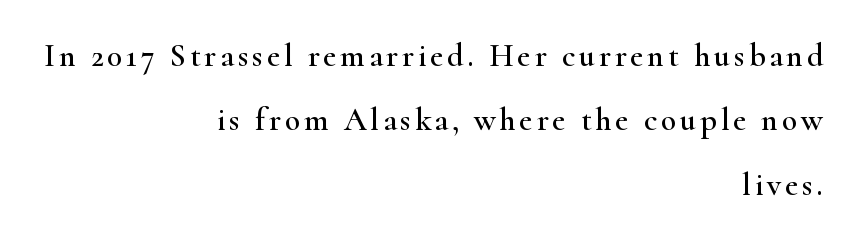
{"serif": "yes", "italic": "no", "width": "wide", "stroke_contrast": "high", "x_height": "small", "monospaced": "no", "underline": "no", "align": "right", "line_spacing": "loose", "line_spacing_ratio": 2.01, "glyph_px": 32}
